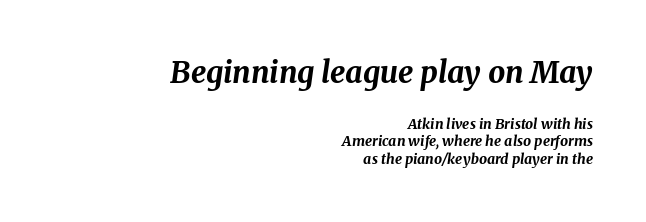
The image shows 30 px bold type, italic (leaning right); set right-aligned, normal line spacing (1.26x), normal letter spacing, not underlined; the first (top) block is 2.14x larger; medium stroke contrast and a medium x-height.
